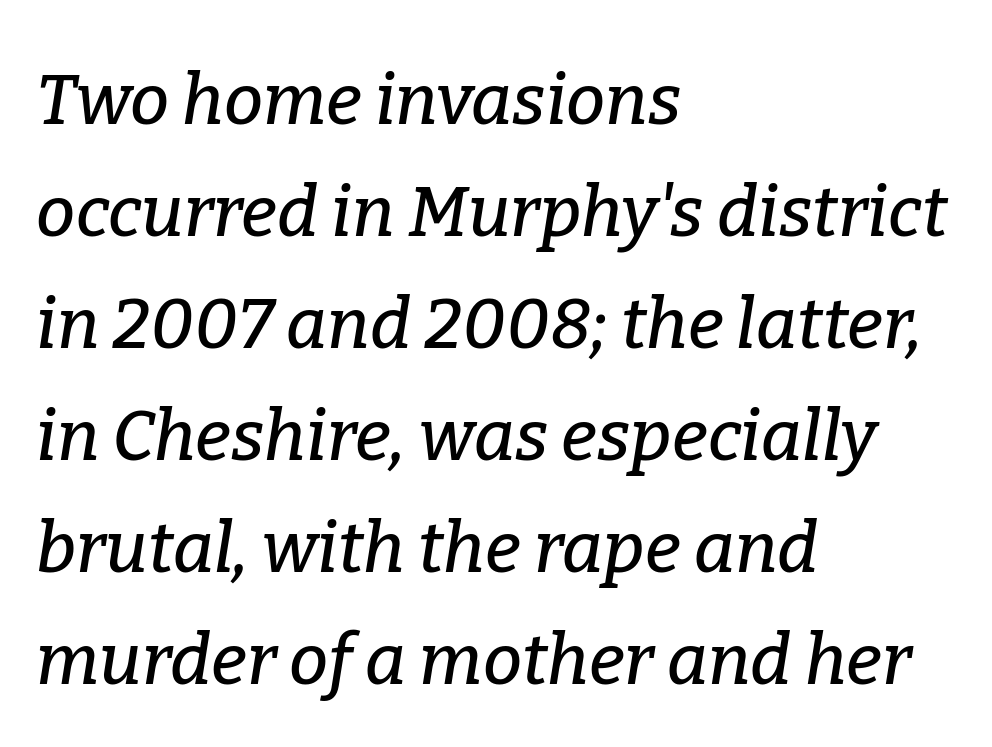
Q: Is the text italic (slanted)? A: Yes, it leans right by about 9 degrees.
Q: Is the typeface a serif or a sans-serif typeface? A: Serif.
Q: Is the text underlined? A: No.
Q: How is the paragraph aligned? A: Left-aligned.
Q: Is the spacing between letters normal or unusually wide? A: Normal.
Q: Is the spacing between lines tight, normal or loose? A: Normal.
Q: Width (condensed, normal, or wide)? A: Normal.
Q: Stroke contrast? A: Low.
Q: x-height? A: Medium.
Q: Monospaced? A: No.
